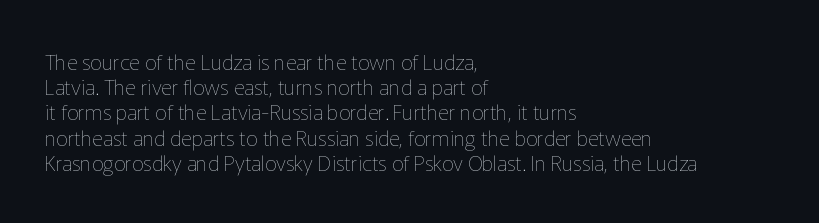
{"italic": "no", "bold": "no", "underline": "no", "align": "left", "line_spacing_ratio": 1.2, "letter_spacing": "normal", "letter_spacing_em": 0.0, "glyph_px": 21}
